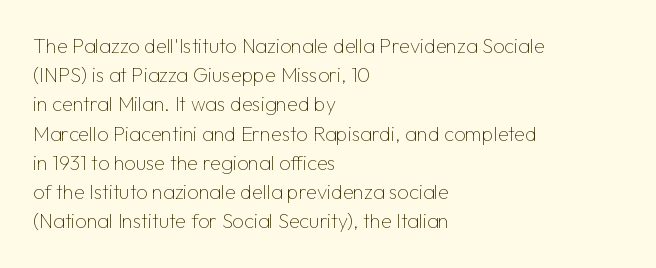
The image shows 20 px text type, upright; set left-aligned, normal line spacing (1.46x), normal letter spacing, not underlined.
